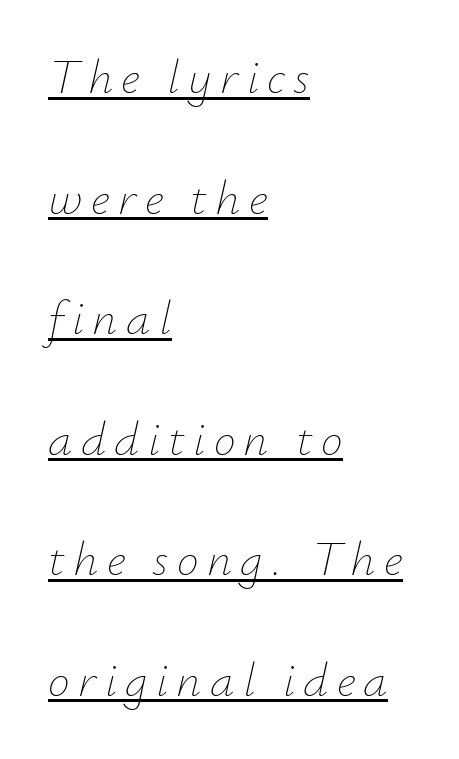
Q: Is the text bold? A: No.
Q: Is the text italic (slanted)? A: Yes, it leans right by about 12 degrees.
Q: Is the text underlined? A: Yes.
Q: How is the paragraph aligned? A: Left-aligned.
Q: Is the spacing between lines tight, normal or loose? A: Loose.
Q: Width (condensed, normal, or wide)? A: Normal.
Q: Stroke contrast? A: Low.
Q: x-height? A: Small.
Q: Monospaced? A: No.
